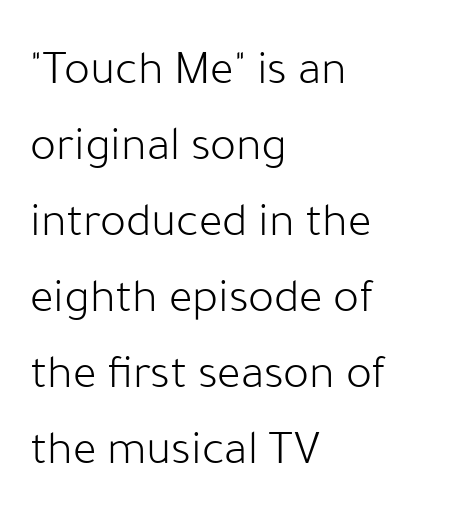
These lines stack with their left ends in a neat column. Compared with typical paragraphs, the rows here are spaced about the same. The designer went with a sans here, leaving each stem footless. Ordinary non-slanted type is in use. This rendering leaves character spacing at its baseline value. Weight class: somewhere from thin through regular.
